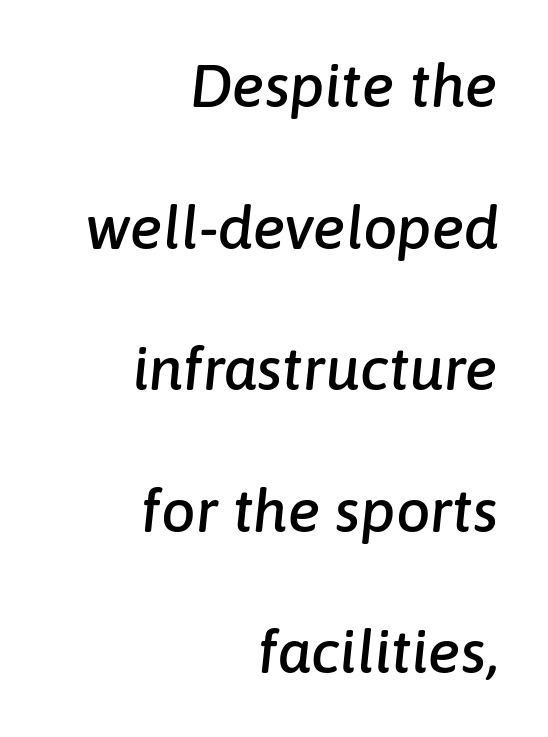
Q: Is the text italic (slanted)? A: Yes, it leans right by about 6 degrees.
Q: Is the text underlined? A: No.
Q: How is the paragraph aligned? A: Right-aligned.
Q: Is the spacing between letters normal or unusually wide? A: Normal.
Q: Is the spacing between lines tight, normal or loose? A: Loose.
Q: Width (condensed, normal, or wide)? A: Normal.
Q: Stroke contrast? A: Low.
Q: x-height? A: Medium.
Q: Monospaced? A: No.
